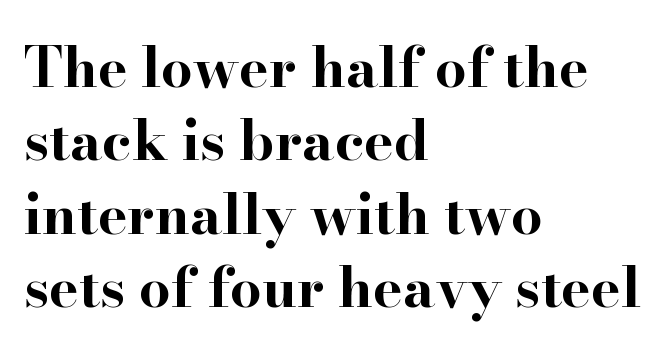
A typesetter would call this zero additional tracking. The font's upright variant was chosen for this text. The face used here is proportionally spaced, like ordinary book or web type. Anything drawn beneath the words? Only blank space. Examine the stroke ends and you'll spot serifs. Heavy, bold letterforms.
